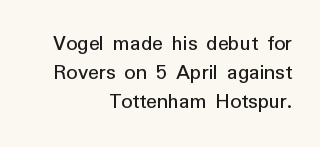
Q: Is the text bold? A: No.
Q: Is the text italic (slanted)? A: No, it is upright.
Q: Is the text underlined? A: No.
Q: How is the paragraph aligned? A: Right-aligned.
Q: Is the spacing between letters normal or unusually wide? A: Normal.
Q: Is the spacing between lines tight, normal or loose? A: Normal.
